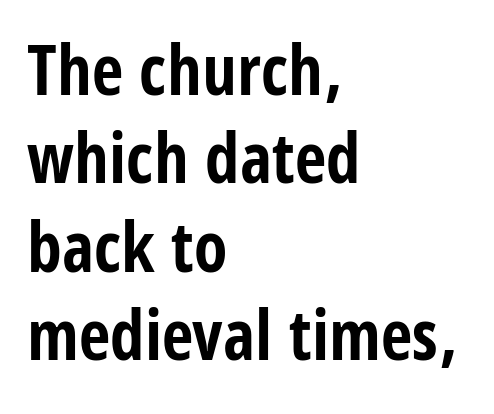
{"serif": "no", "italic": "no", "bold": "yes", "weight": "bold", "width": "condensed", "stroke_contrast": "low", "x_height": "large", "monospaced": "no", "underline": "no", "align": "left", "line_spacing": "normal", "line_spacing_ratio": 1.28, "letter_spacing": "normal", "letter_spacing_em": 0.0, "glyph_px": 69}
